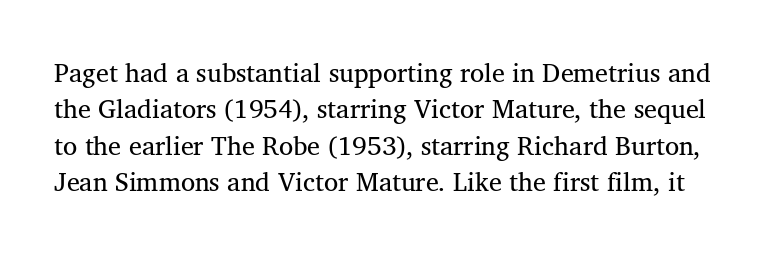
Look at the tracking — it's just the regular setting, nothing added. A quiet, ordinary-to-light weight characterises the typeface. The area under the type is left untouched. This sample keeps an unexceptional amount of space between lines.
